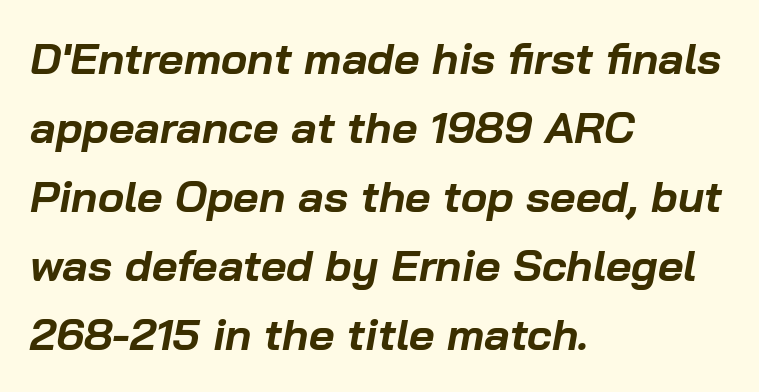
The image shows 44 px bold type, italic (leaning right); set left-aligned, normal line spacing (1.57x), normal letter spacing, not underlined; low stroke contrast and a medium x-height.
